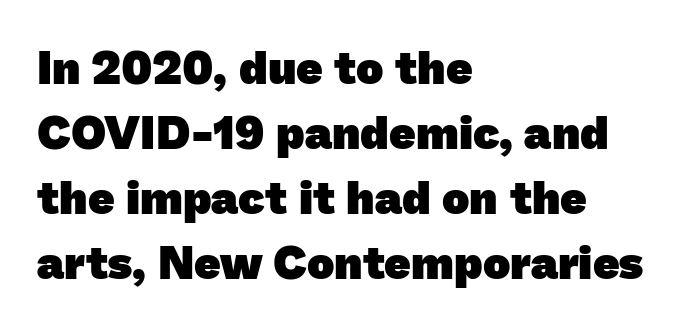
Varying glyph widths throughout — classic text-font behaviour. Beneath every word, the page is bare. There is no visible air inserted between adjacent glyphs. The typesetting leans heavy: a genuine bold. The rendering anchors every line to the left-hand side.
